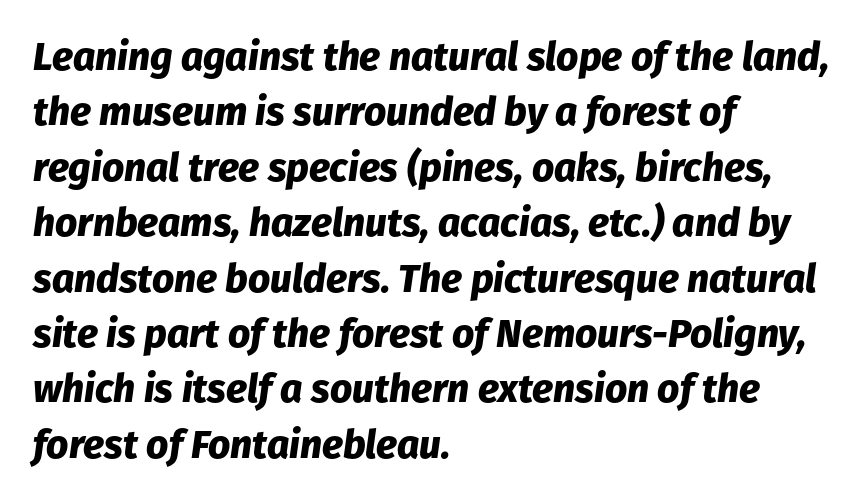
The image shows 39 px heavy type, italic (leaning right); set left-aligned, normal line spacing (1.42x), normal letter spacing, not underlined; low stroke contrast and a medium x-height.
